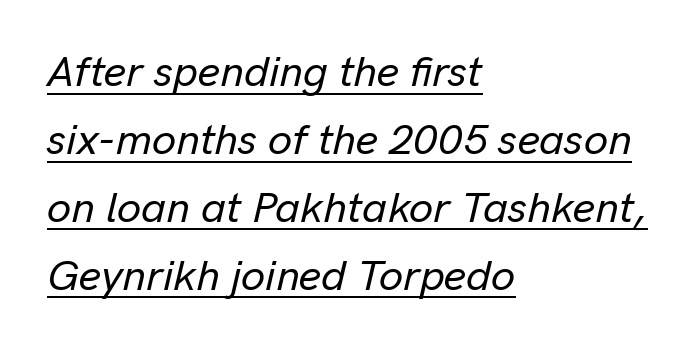
The image shows 43 px text type, italic (leaning right); set left-aligned, normal line spacing (1.58x), normal letter spacing, underlined; low stroke contrast and a medium x-height.
